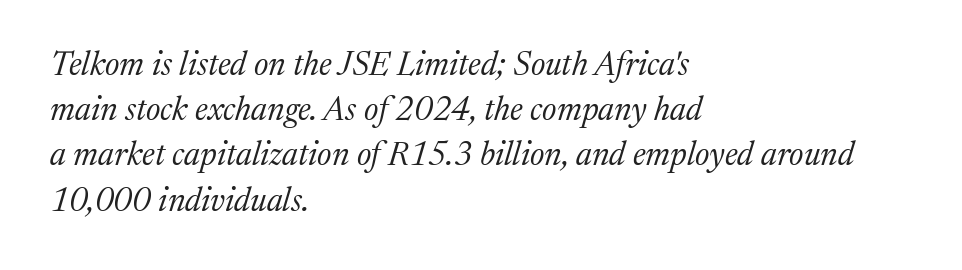
Q: Is the text bold? A: No.
Q: Is the text italic (slanted)? A: Yes, it leans right by about 17 degrees.
Q: Is the typeface a serif or a sans-serif typeface? A: Serif.
Q: Is the text underlined? A: No.
Q: How is the paragraph aligned? A: Left-aligned.
Q: Is the spacing between letters normal or unusually wide? A: Normal.
Q: Is the spacing between lines tight, normal or loose? A: Normal.
Q: Width (condensed, normal, or wide)? A: Normal.
Q: Stroke contrast? A: Medium.
Q: x-height? A: Medium.
Q: Monospaced? A: No.
